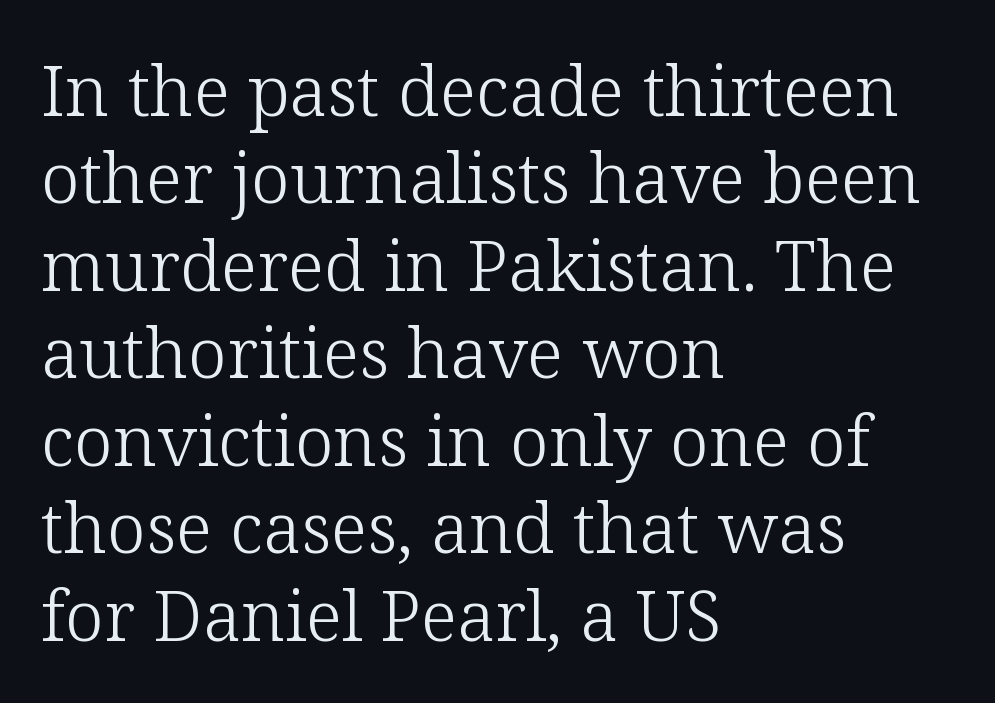
The image shows 70 px light serif type, upright; set left-aligned, normal line spacing (1.25x), normal letter spacing, not underlined; low stroke contrast and a medium x-height.
